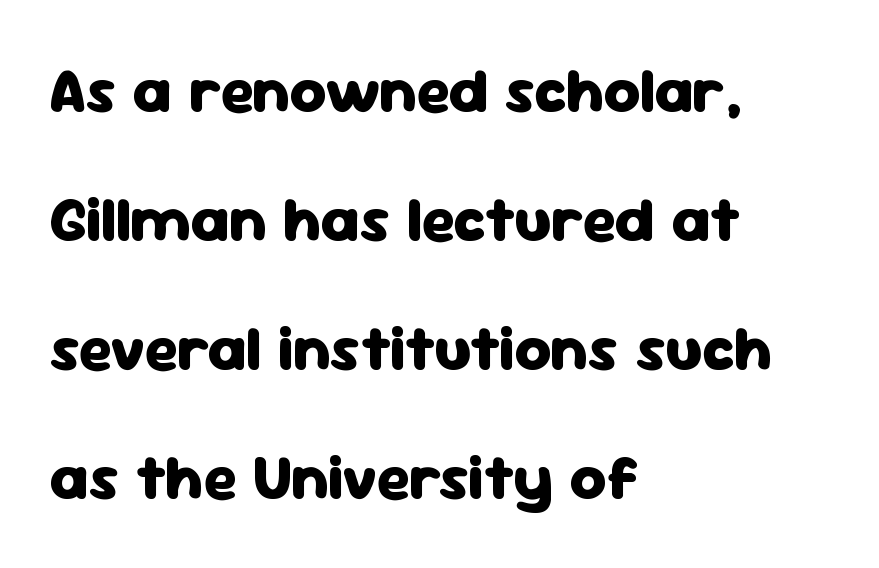
The image shows 63 px heavy sans-serif type, upright; set left-aligned, loose line spacing (2.05x), normal letter spacing, not underlined; low stroke contrast and a medium x-height.
